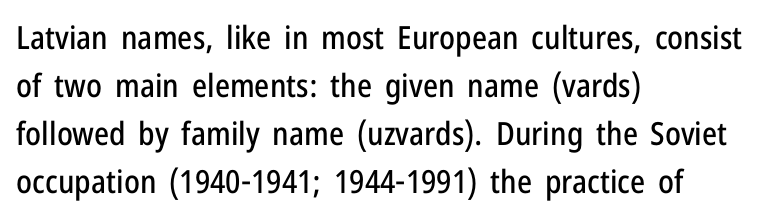
{"serif": "no", "italic": "no", "width": "condensed", "stroke_contrast": "low", "x_height": "medium", "monospaced": "no", "underline": "no", "align": "left", "line_spacing": "normal", "line_spacing_ratio": 1.5, "letter_spacing": "normal", "letter_spacing_em": 0.0, "glyph_px": 32}
